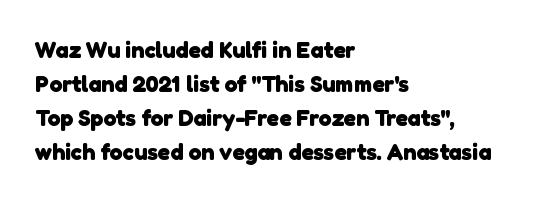
The image shows 23 px bold type; set left-aligned, normal line spacing (1.48x), normal letter spacing, not underlined.
